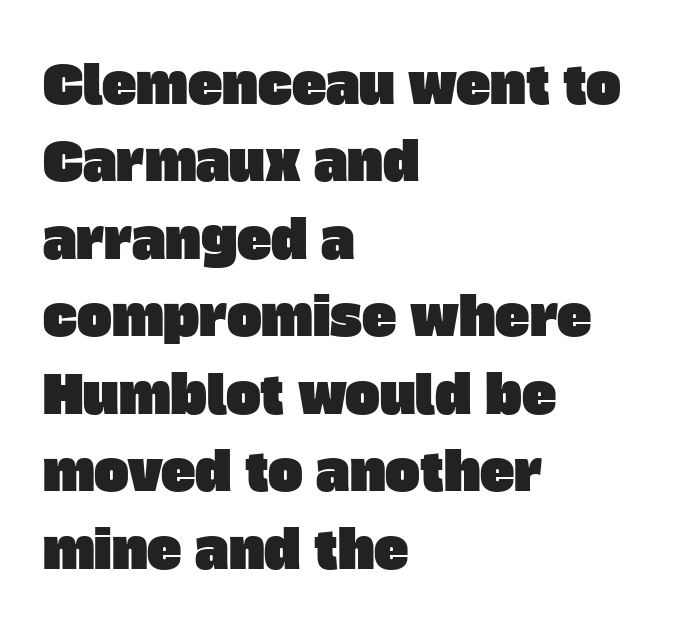
{"serif": "no", "width": "normal", "stroke_contrast": "low", "x_height": "large", "monospaced": "no", "underline": "no", "align": "left", "line_spacing": "normal", "line_spacing_ratio": 1.49, "letter_spacing": "normal", "letter_spacing_em": 0.0, "glyph_px": 52}
